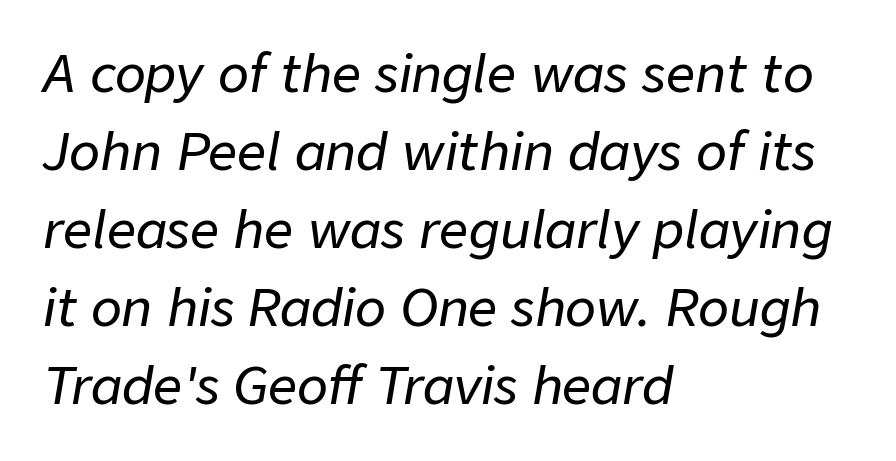
An italicized treatment has been applied to the whole sample. Left-aligned paragraph, ragged on the right. Default kerning and tracking; the words read as compact shapes. The rows are spaced the way most documents space them. The letters advance in unequal steps, a hallmark of proportional type. Check the space under the baseline: it is left empty.
